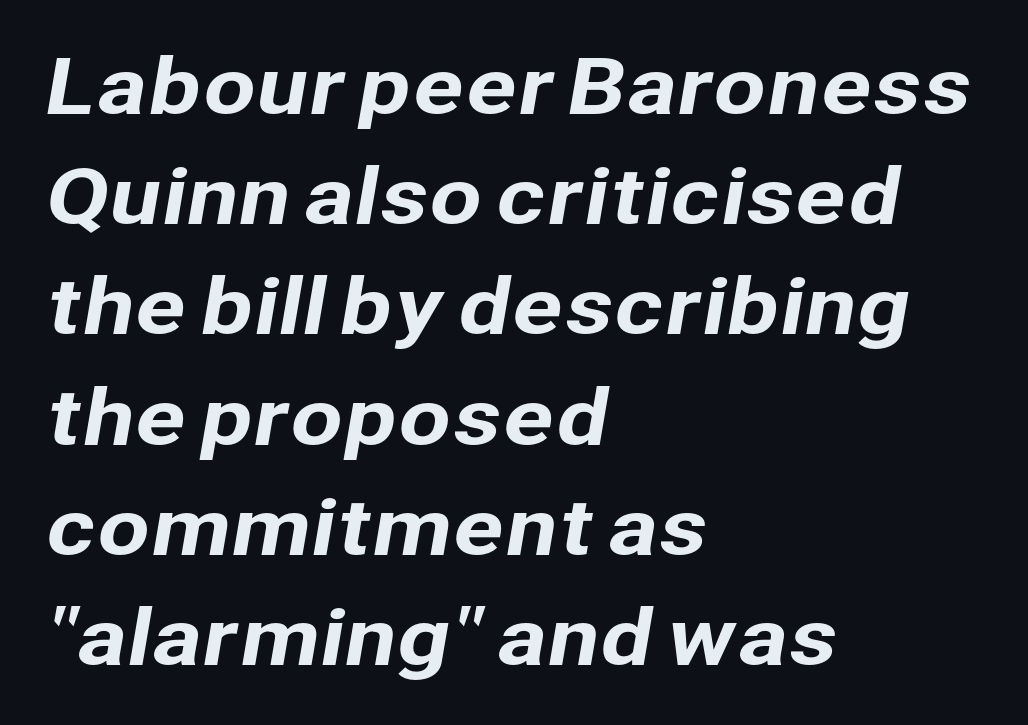
Q: Is the typeface a serif or a sans-serif typeface? A: Sans-serif.
Q: Is the text underlined? A: No.
Q: How is the paragraph aligned? A: Left-aligned.
Q: Is the spacing between letters normal or unusually wide? A: Normal.
Q: Is the spacing between lines tight, normal or loose? A: Normal.
Q: Width (condensed, normal, or wide)? A: Normal.
Q: Stroke contrast? A: Low.
Q: x-height? A: Medium.
Q: Monospaced? A: No.
